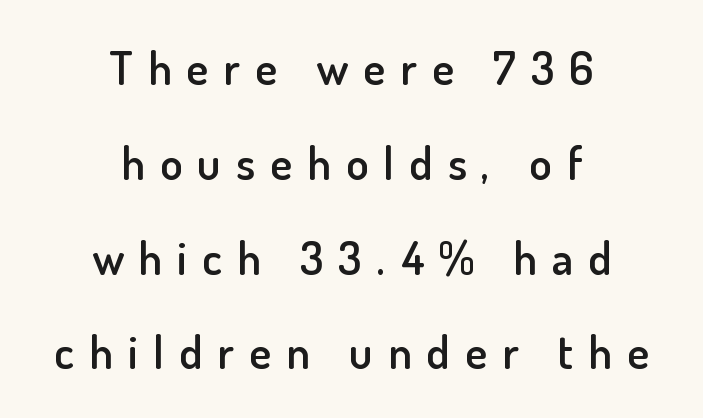
The image shows 46 px semibold sans-serif type, upright; set centered, loose line spacing (2.06x), unusually wide letter spacing (+0.33 em), not underlined; low stroke contrast and a small x-height.
